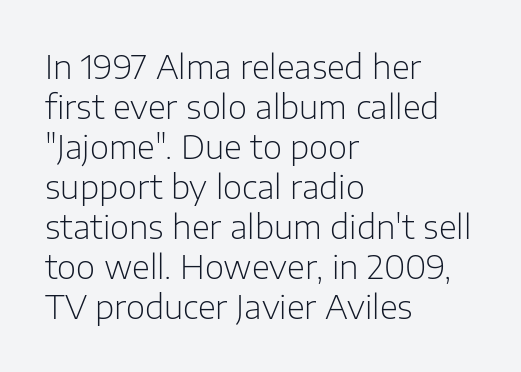
Q: Is the text bold? A: No.
Q: Is the text italic (slanted)? A: No, it is upright.
Q: Is the typeface a serif or a sans-serif typeface? A: Sans-serif.
Q: Is the text underlined? A: No.
Q: How is the paragraph aligned? A: Left-aligned.
Q: Is the spacing between letters normal or unusually wide? A: Normal.
Q: Width (condensed, normal, or wide)? A: Normal.
Q: Stroke contrast? A: Low.
Q: x-height? A: Medium.
Q: Monospaced? A: No.
